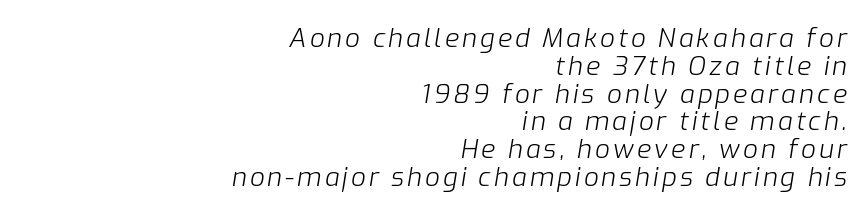
Q: Is the text bold? A: No.
Q: Is the text italic (slanted)? A: Yes, it leans right by about 9 degrees.
Q: Is the text underlined? A: No.
Q: How is the paragraph aligned? A: Right-aligned.
Q: Is the spacing between lines tight, normal or loose? A: Tight.
